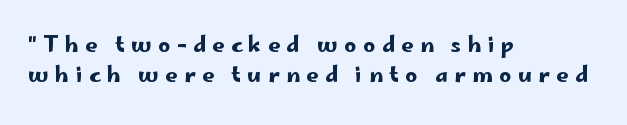
{"italic": "no", "underline": "no", "align": "left", "line_spacing": "normal", "line_spacing_ratio": 1.44, "letter_spacing": "wide", "letter_spacing_em": 0.31, "glyph_px": 21}
